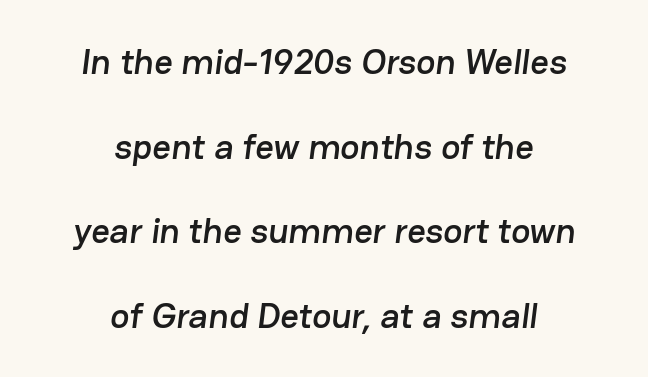
{"serif": "no", "width": "normal", "stroke_contrast": "low", "x_height": "medium", "monospaced": "no", "underline": "no", "align": "center", "line_spacing": "loose", "line_spacing_ratio": 2.35, "letter_spacing": "normal", "letter_spacing_em": 0.0, "glyph_px": 36}
